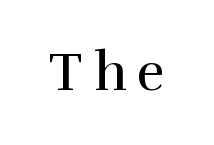
{"serif": "yes", "italic": "no", "bold": "no", "weight": "regular", "width": "normal", "x_height": "medium", "monospaced": "no", "underline": "no", "letter_spacing": "wide", "letter_spacing_em": 0.21, "glyph_px": 53}
